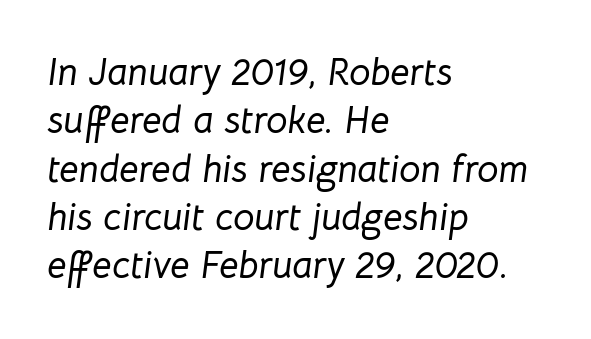
The image shows 38 px text type, italic (leaning right); set left-aligned, normal line spacing (1.27x), normal letter spacing, not underlined; low stroke contrast and a medium x-height.
